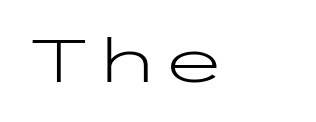
The image shows 61 px light, wide sans-serif type, upright; set normal letter spacing, not underlined; low stroke contrast and a medium x-height.
